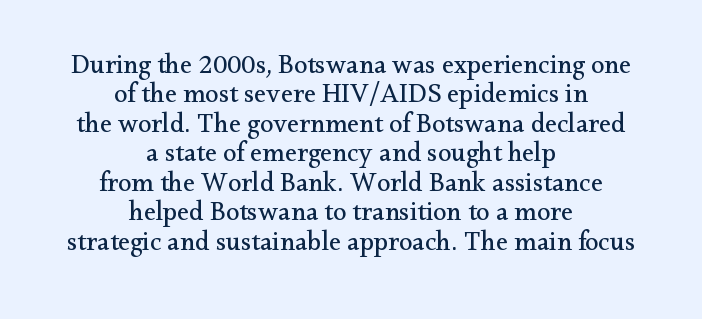
{"italic": "no", "bold": "no", "underline": "no", "align": "center", "line_spacing": "tight", "line_spacing_ratio": 1.09, "letter_spacing": "normal", "letter_spacing_em": 0.0, "glyph_px": 27}
